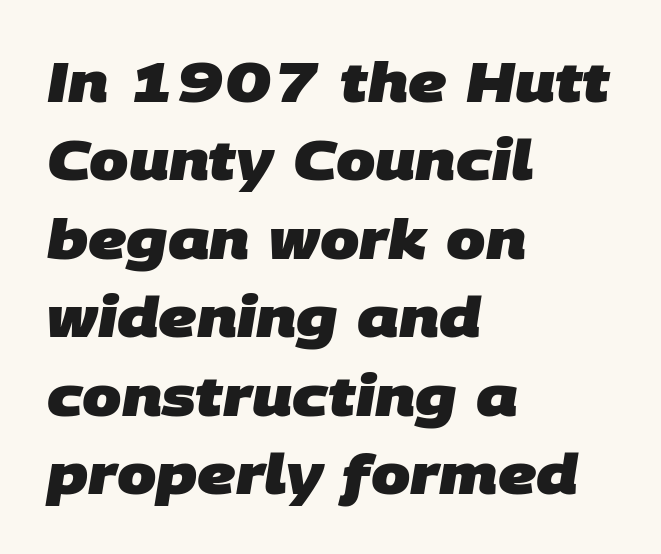
{"serif": "no", "bold": "yes", "weight": "heavy", "width": "normal", "stroke_contrast": "low", "x_height": "large", "monospaced": "no", "underline": "no", "align": "left", "line_spacing": "normal", "line_spacing_ratio": 1.4, "letter_spacing": "normal", "letter_spacing_em": 0.0, "glyph_px": 56}
